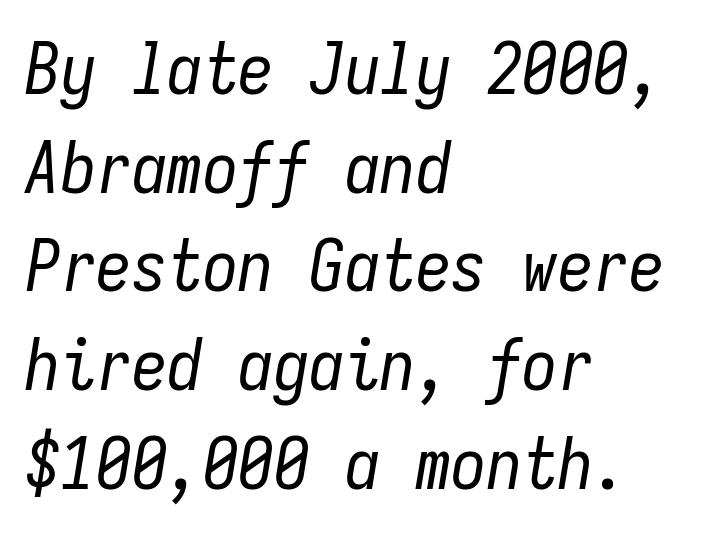
{"italic": "yes", "lean": "right", "slant_degrees": 9, "bold": "no", "weight": "regular", "width": "condensed", "stroke_contrast": "low", "x_height": "medium", "monospaced": "yes", "underline": "no", "align": "left", "line_spacing": "normal", "line_spacing_ratio": 1.39, "letter_spacing": "normal", "letter_spacing_em": 0.0, "glyph_px": 71}
